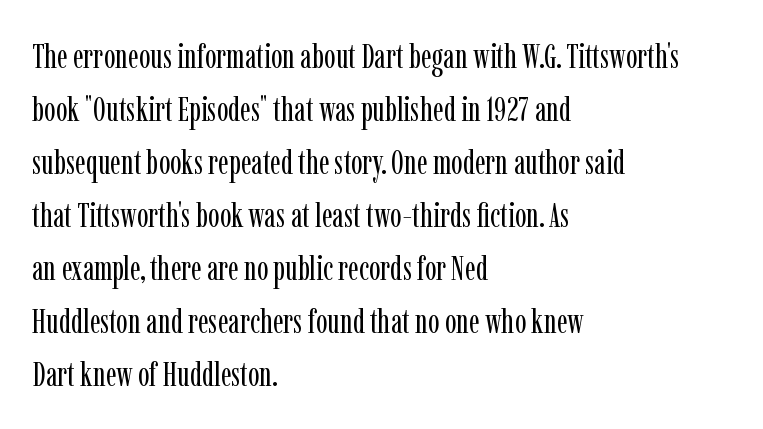
The image shows 34 px regular-weight, condensed serif type, upright; set left-aligned, normal line spacing (1.56x), normal letter spacing, not underlined; low stroke contrast and a medium x-height.
